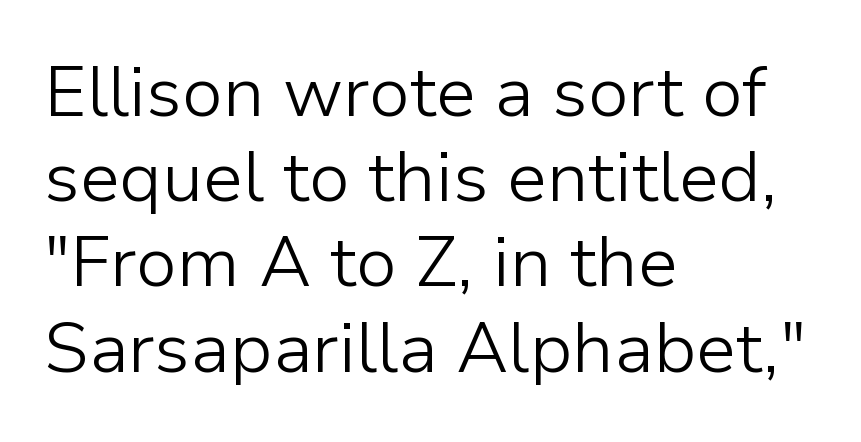
Q: Is the text bold? A: No.
Q: Is the text italic (slanted)? A: No, it is upright.
Q: Is the typeface a serif or a sans-serif typeface? A: Sans-serif.
Q: Is the text underlined? A: No.
Q: How is the paragraph aligned? A: Left-aligned.
Q: Is the spacing between letters normal or unusually wide? A: Normal.
Q: Width (condensed, normal, or wide)? A: Normal.
Q: Stroke contrast? A: Low.
Q: x-height? A: Medium.
Q: Monospaced? A: No.
